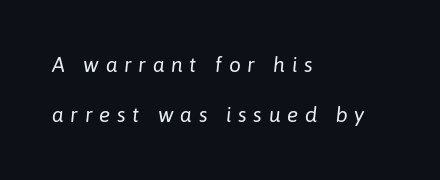
{"italic": "yes", "lean": "right", "slant_degrees": 6, "bold": "no", "underline": "no", "align": "left", "line_spacing": "loose", "line_spacing_ratio": 2.4, "letter_spacing": "wide", "letter_spacing_em": 0.32, "glyph_px": 21}
